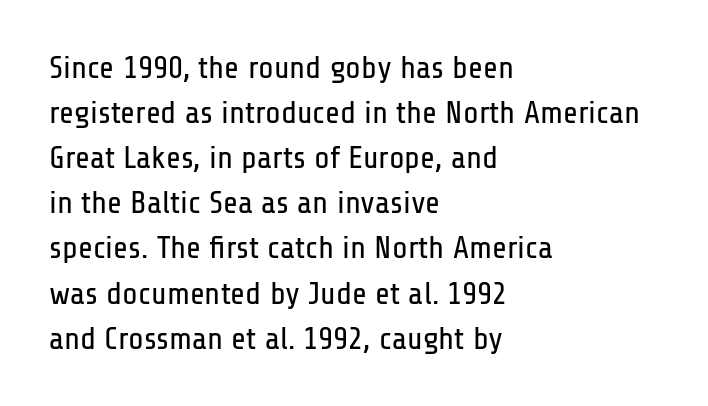
Q: Is the text bold? A: No.
Q: Is the text italic (slanted)? A: No, it is upright.
Q: Is the typeface a serif or a sans-serif typeface? A: Sans-serif.
Q: Is the text underlined? A: No.
Q: How is the paragraph aligned? A: Left-aligned.
Q: Is the spacing between letters normal or unusually wide? A: Normal.
Q: Is the spacing between lines tight, normal or loose? A: Normal.
Q: Width (condensed, normal, or wide)? A: Condensed.
Q: Stroke contrast? A: Low.
Q: x-height? A: Medium.
Q: Monospaced? A: No.
